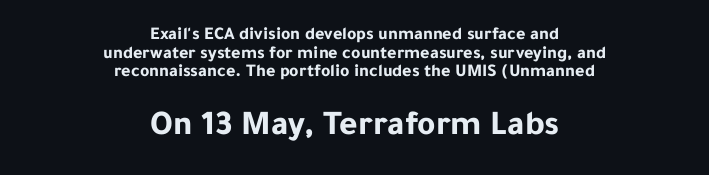
A student would call this center alignment; a typographer would say set centered. The passage shown is not underscored anywhere. The later block is typeset at a bigger size than the earlier block. A typesetter would mark this as roman, not italic. The passage shown is typed in a proportional face where columns would drift.
